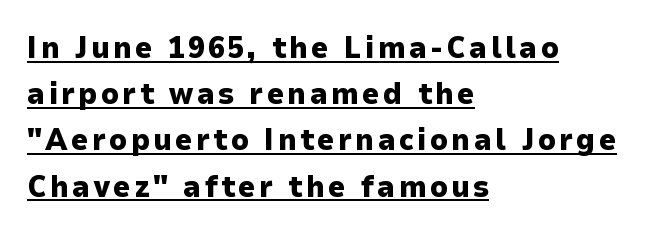
The image shows 30 px heavy sans-serif type, upright; set left-aligned, normal line spacing (1.54x), underlined; low stroke contrast and a medium x-height.
